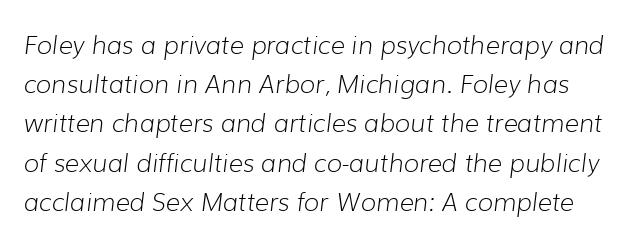
Weight: in the light-to-regular range. These lines were composed using italics. Type without underlining. Regular leading. The passage shown has conventional tracking throughout.
